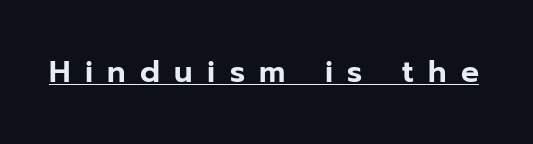
Character widths vary here, with narrow letters taking less room than wide ones. The passage shown is typeset with a sans-serif family. Look at the tracking — it's clearly loosened, letters drifting apart. The face used here appears with an underline applied.
